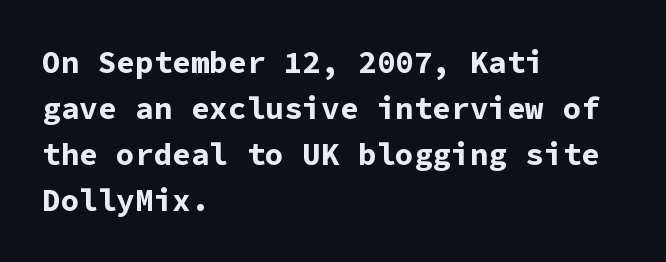
Are there feet on the stems? There aren't — it's a sans. Underlining? Definitely not there. Heavy-handed strokes throughout: this text is bold. Line beginnings align vertically; line endings do not. The rows are spaced the way most documents space them. The letters march in equal steps, a hallmark of fixed-pitch type.
